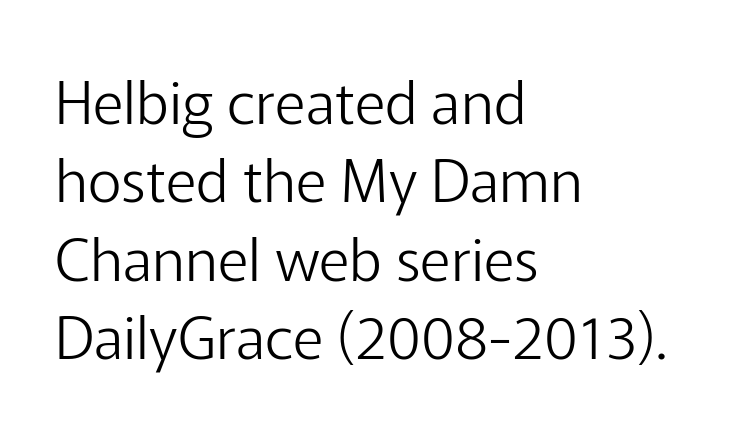
Q: Is the text bold? A: No.
Q: Is the text italic (slanted)? A: No, it is upright.
Q: Is the typeface a serif or a sans-serif typeface? A: Sans-serif.
Q: Is the text underlined? A: No.
Q: How is the paragraph aligned? A: Left-aligned.
Q: Is the spacing between letters normal or unusually wide? A: Normal.
Q: Is the spacing between lines tight, normal or loose? A: Normal.
Q: Width (condensed, normal, or wide)? A: Normal.
Q: Stroke contrast? A: Low.
Q: x-height? A: Medium.
Q: Monospaced? A: No.
